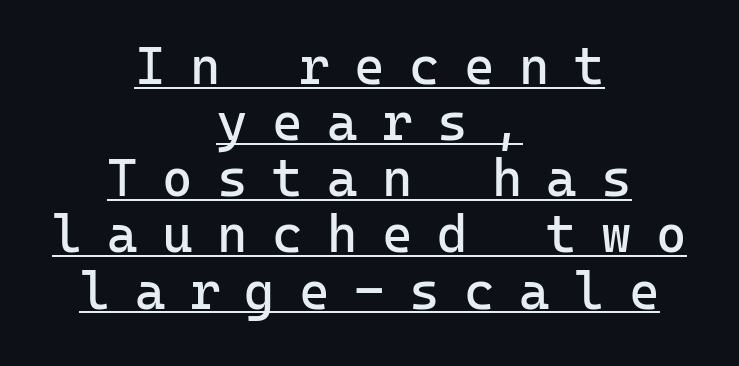
{"serif": "no", "italic": "no", "bold": "no", "weight": "regular", "width": "normal", "stroke_contrast": "low", "x_height": "medium", "monospaced": "yes", "underline": "yes", "align": "center", "line_spacing": "tight", "line_spacing_ratio": 1.08, "letter_spacing": "wide", "letter_spacing_em": 0.47, "glyph_px": 52}
